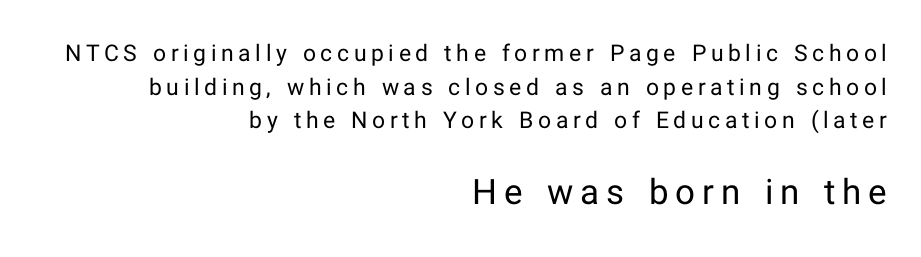
The image shows 35 px regular-weight sans-serif type, upright; set right-aligned, normal line spacing (1.46x), unusually wide letter spacing (+0.2 em), not underlined; the second (bottom) block is 1.52x larger; low stroke contrast and a medium x-height.
